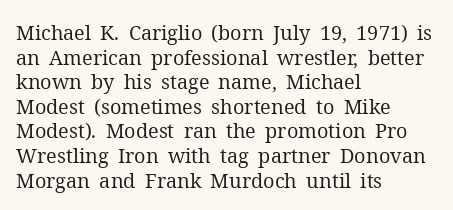
Casual observation: everything's shoved over to the left. This is not heavy type; no bold has been used. Italic? Not at all — the glyphs are vertical. The space beneath each line is pristine and unruled. No extra tracking has been applied to these lines.
